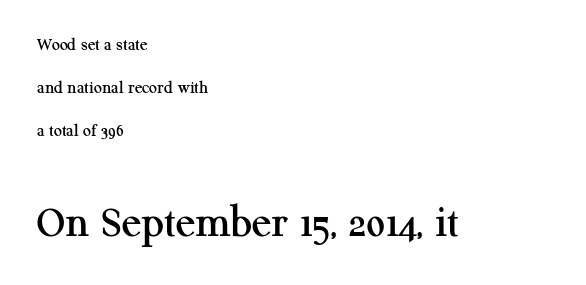
What stands out about the letter spacing? Nothing — it is the standard amount. Scale increases going downward across the two blocks. The string is rendered with underlining switched off. Style check: upright. One-word summary of the alignment: left. The letters advance in unequal steps, a hallmark of proportional type.
